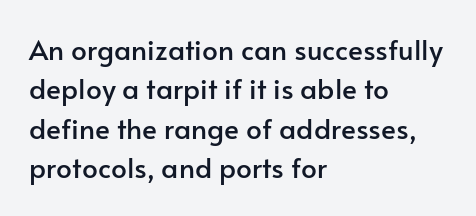
{"serif": "no", "italic": "no", "width": "normal", "stroke_contrast": "low", "x_height": "small", "monospaced": "no", "underline": "no", "align": "left", "line_spacing": "normal", "line_spacing_ratio": 1.41, "letter_spacing": "normal", "letter_spacing_em": 0.0, "glyph_px": 28}
